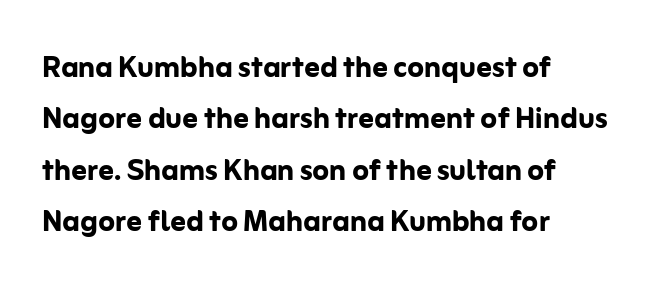
{"serif": "no", "italic": "no", "bold": "yes", "weight": "semibold", "width": "normal", "stroke_contrast": "low", "x_height": "medium", "monospaced": "no", "underline": "no", "align": "left", "line_spacing": "normal", "line_spacing_ratio": 1.35, "letter_spacing": "normal", "letter_spacing_em": 0.0, "glyph_px": 38}
